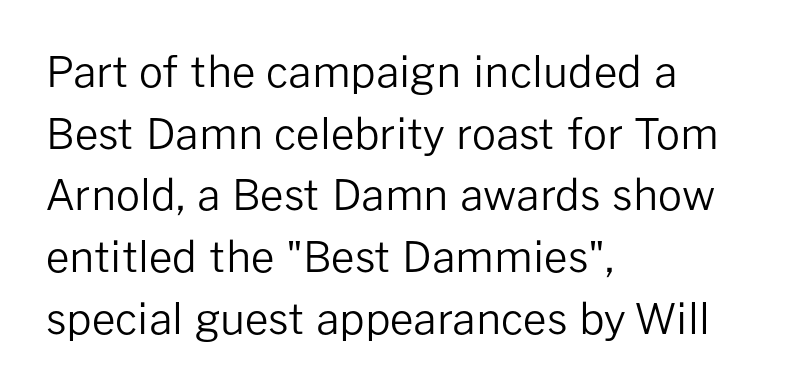
{"serif": "no", "italic": "no", "bold": "no", "weight": "regular", "width": "normal", "stroke_contrast": "low", "x_height": "medium", "monospaced": "no", "underline": "no", "align": "left", "line_spacing": "normal", "line_spacing_ratio": 1.47, "letter_spacing": "normal", "letter_spacing_em": 0.0, "glyph_px": 42}
